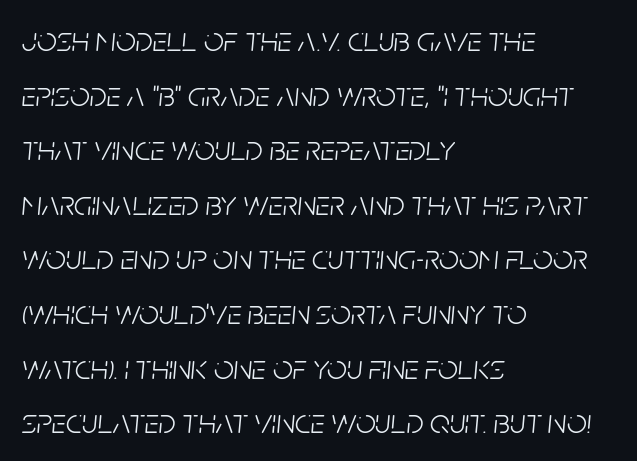
Q: Is the text bold? A: No.
Q: Is the text italic (slanted)? A: Yes, it leans right by about 5 degrees.
Q: Is the text underlined? A: No.
Q: How is the paragraph aligned? A: Left-aligned.
Q: Is the spacing between letters normal or unusually wide? A: Normal.
Q: Is the spacing between lines tight, normal or loose? A: Normal.
Q: Width (condensed, normal, or wide)? A: Condensed.
Q: Stroke contrast? A: Low.
Q: x-height? A: Large.
Q: Monospaced? A: No.
